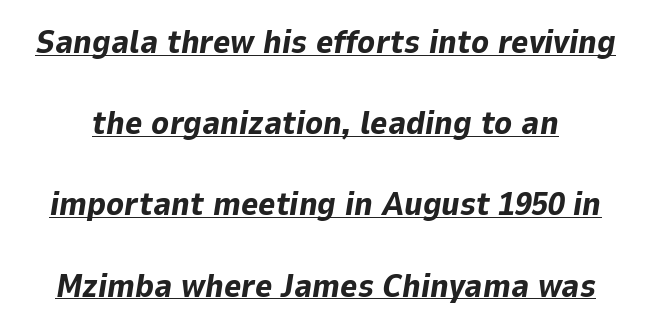
{"italic": "yes", "lean": "right", "slant_degrees": 9, "bold": "yes", "weight": "bold", "width": "normal", "stroke_contrast": "low", "x_height": "medium", "monospaced": "no", "underline": "yes", "line_spacing": "loose", "line_spacing_ratio": 2.46, "letter_spacing": "normal", "letter_spacing_em": 0.0, "glyph_px": 33}
